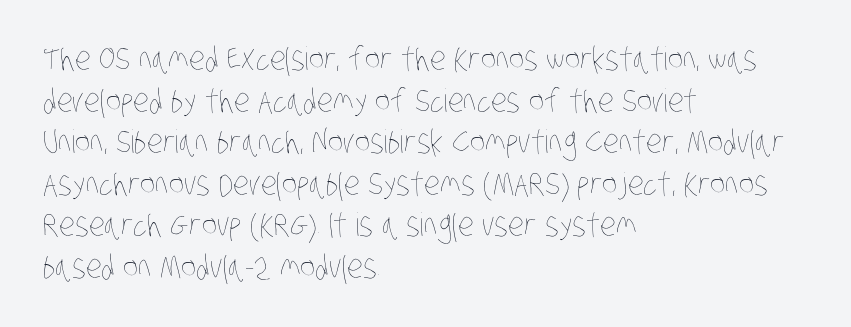
The image shows 32 px thin, condensed type; set left-aligned, normal line spacing (1.3x), normal letter spacing, not underlined; low stroke contrast and a large x-height.
